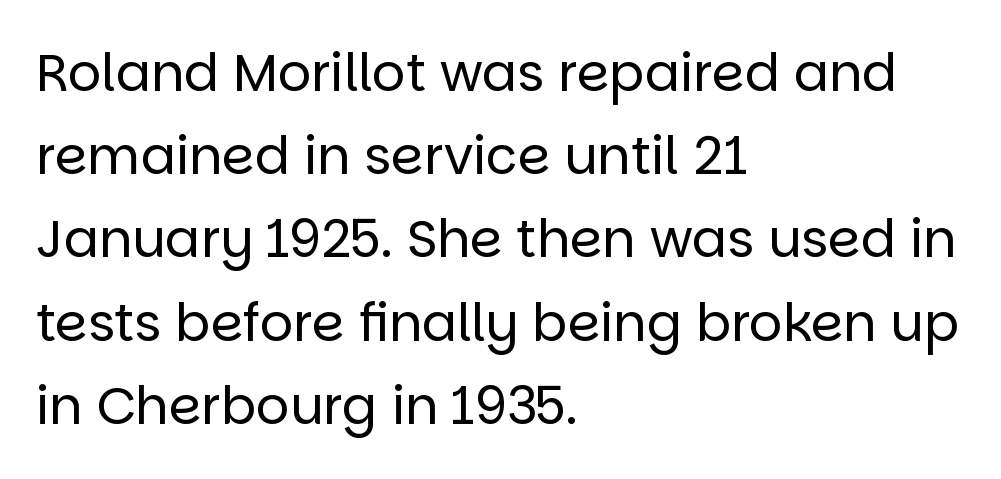
{"serif": "no", "italic": "no", "bold": "no", "weight": "regular", "width": "normal", "stroke_contrast": "low", "x_height": "large", "monospaced": "no", "underline": "no", "align": "left", "line_spacing": "normal", "line_spacing_ratio": 1.6, "letter_spacing": "normal", "letter_spacing_em": 0.0, "glyph_px": 52}
